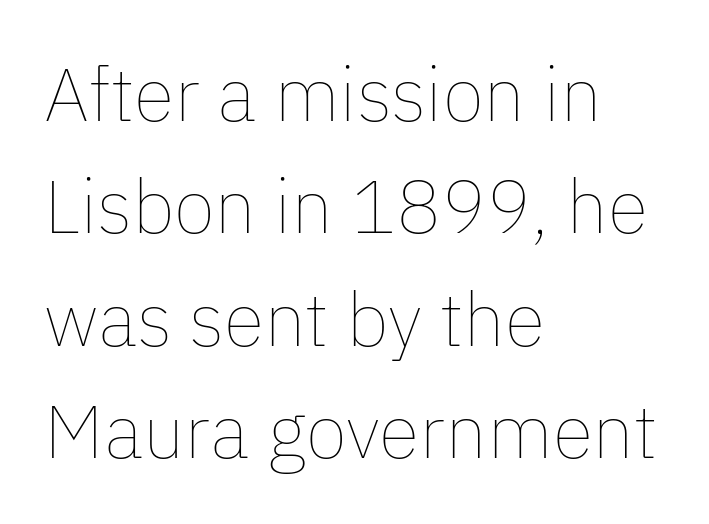
{"italic": "no", "bold": "no", "weight": "thin", "width": "normal", "stroke_contrast": "low", "x_height": "medium", "monospaced": "no", "underline": "no", "align": "left", "line_spacing": "normal", "line_spacing_ratio": 1.5, "letter_spacing": "normal", "letter_spacing_em": 0.0, "glyph_px": 75}
